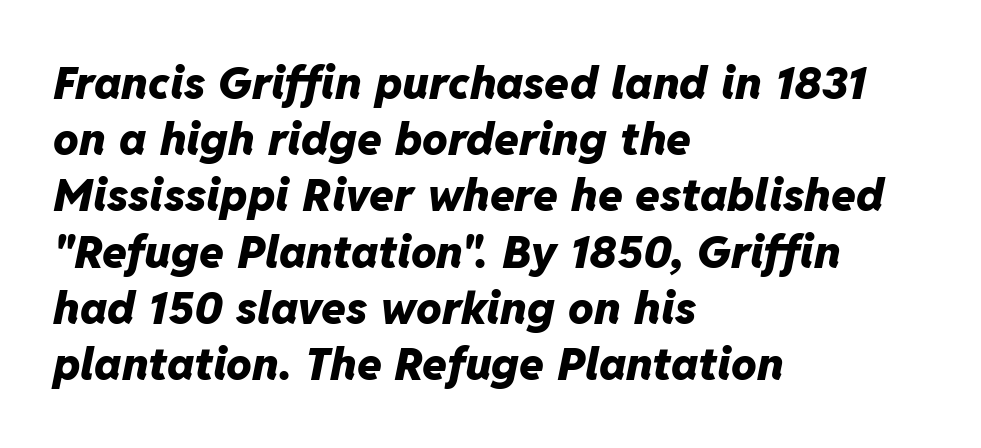
{"italic": "yes", "lean": "right", "slant_degrees": 11, "bold": "yes", "weight": "heavy", "width": "normal", "stroke_contrast": "low", "x_height": "medium", "monospaced": "no", "underline": "no", "align": "left", "line_spacing": "normal", "line_spacing_ratio": 1.25, "letter_spacing": "normal", "letter_spacing_em": 0.0, "glyph_px": 45}
